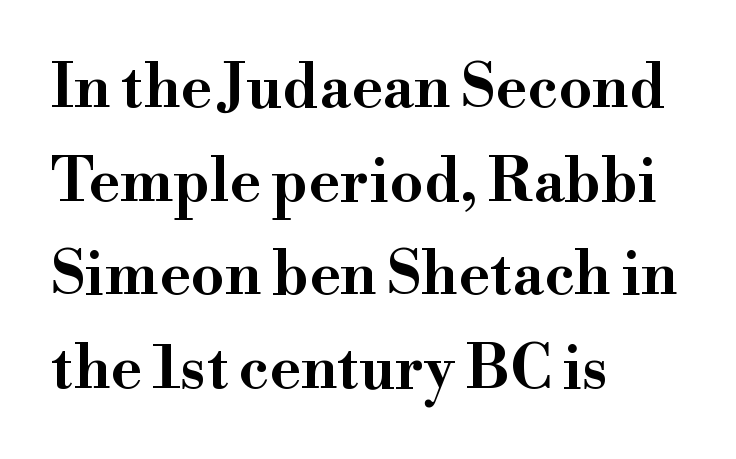
This sample keeps an unexceptional amount of space between lines. The line texture is even and compact thanks to regular tracking. Where is the straight margin? On the left. Descender tails drop into unmarked territory.
